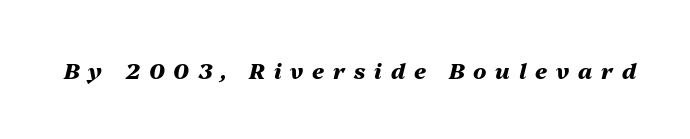
Q: Is the text bold? A: Yes.
Q: Is the text italic (slanted)? A: Yes, it leans right by about 13 degrees.
Q: Is the text underlined? A: No.
Q: Is the spacing between letters normal or unusually wide? A: Unusually wide.
